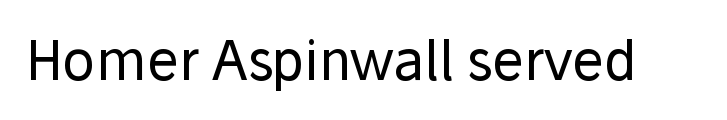
I'd call this a sans setting — the letters go barefoot. You could not count columns in this text — the font is proportionally spaced. No italicization has been applied; the sample stays upright. Is the stroke heavy? The answer is a plain regular-or-lighter.
